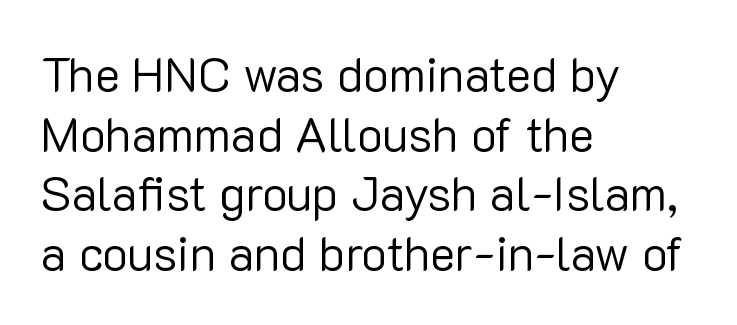
{"serif": "no", "italic": "no", "bold": "no", "weight": "regular", "width": "normal", "stroke_contrast": "low", "x_height": "medium", "monospaced": "no", "underline": "no", "align": "left", "line_spacing_ratio": 1.24, "letter_spacing": "normal", "letter_spacing_em": 0.0, "glyph_px": 48}
